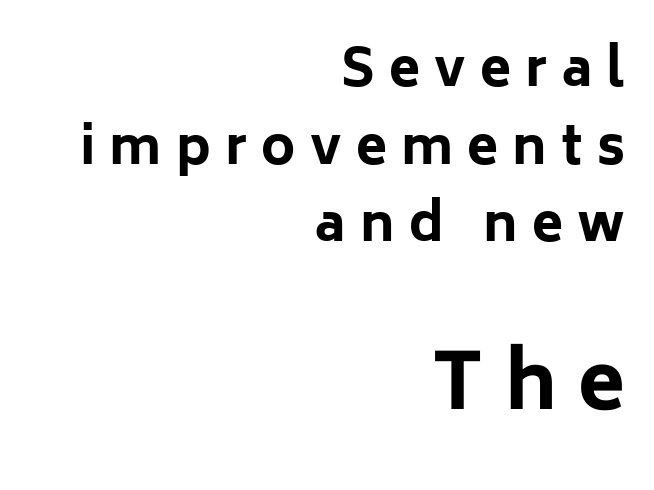
The image shows 77 px bold sans-serif type, upright; set right-aligned, normal line spacing (1.52x), unusually wide letter spacing (+0.28 em), not underlined; the second (bottom) block is 1.51x larger; low stroke contrast and a medium x-height.
